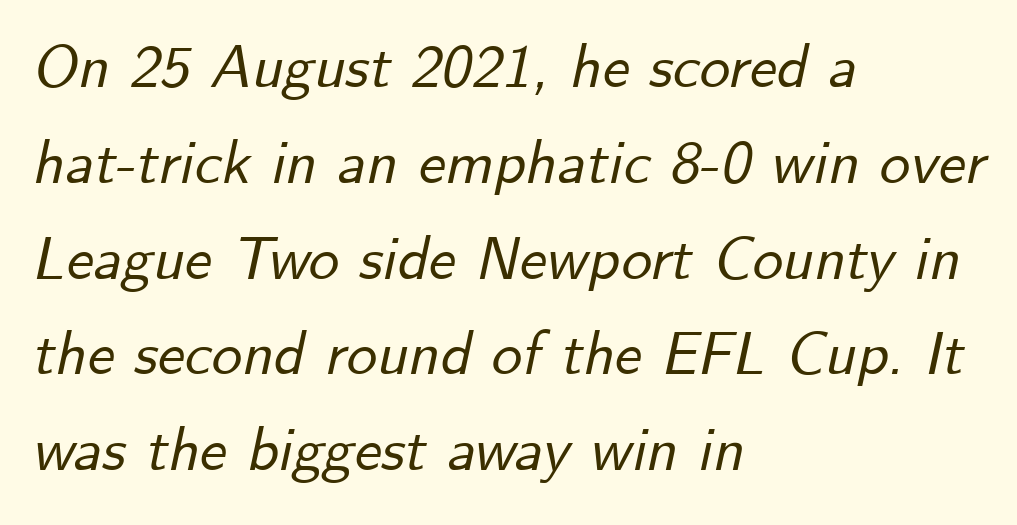
A bare baseline throughout the passage. Each letter keeps its own natural width here, so spacing adapts to shape. The rag falls on the right side of this text block. Whoever set this chose a conventional vertical rhythm. Slant detected: the letters are inclined.
